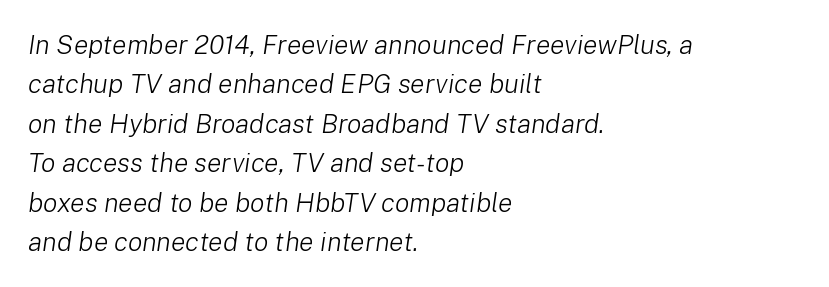
Slant detected: the letters are inclined. The rag falls on the right side of this text block. No chunkiness to these letters — they're not bold. Clear beneath every line of the passage. The line texture is even and compact thanks to regular tracking. Vertical spacing — default.
